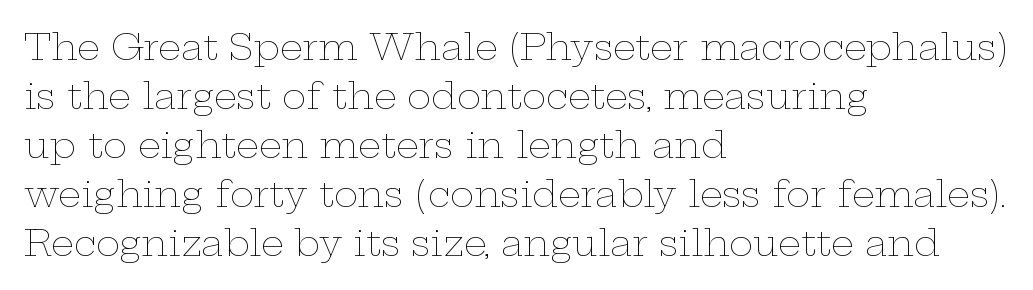
Q: Is the text bold? A: No.
Q: Is the text italic (slanted)? A: No, it is upright.
Q: Is the text underlined? A: No.
Q: How is the paragraph aligned? A: Left-aligned.
Q: Is the spacing between letters normal or unusually wide? A: Normal.
Q: Is the spacing between lines tight, normal or loose? A: Normal.
Q: Width (condensed, normal, or wide)? A: Wide.
Q: Stroke contrast? A: Low.
Q: x-height? A: Medium.
Q: Monospaced? A: No.
